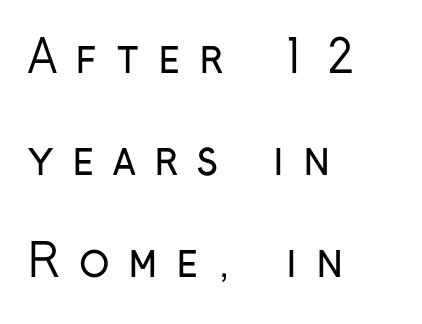
Q: Is the text bold? A: No.
Q: Is the text italic (slanted)? A: No, it is upright.
Q: Is the typeface a serif or a sans-serif typeface? A: Sans-serif.
Q: Is the text underlined? A: No.
Q: How is the paragraph aligned? A: Left-aligned.
Q: Is the spacing between letters normal or unusually wide? A: Unusually wide.
Q: Is the spacing between lines tight, normal or loose? A: Loose.
Q: Width (condensed, normal, or wide)? A: Condensed.
Q: Stroke contrast? A: Low.
Q: x-height? A: Medium.
Q: Monospaced? A: No.
